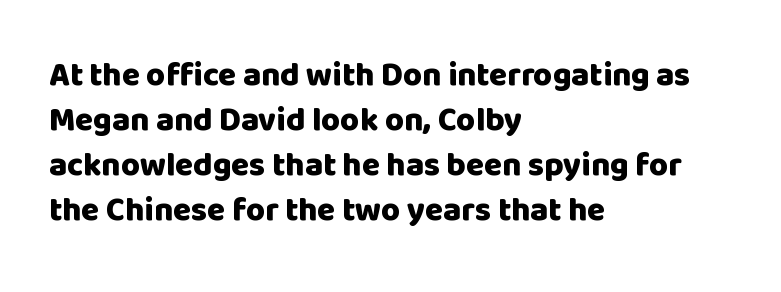
{"serif": "no", "italic": "no", "bold": "yes", "weight": "heavy", "width": "normal", "stroke_contrast": "low", "x_height": "large", "monospaced": "no", "underline": "no", "align": "left", "line_spacing": "normal", "line_spacing_ratio": 1.36, "letter_spacing": "normal", "letter_spacing_em": 0.0, "glyph_px": 33}
